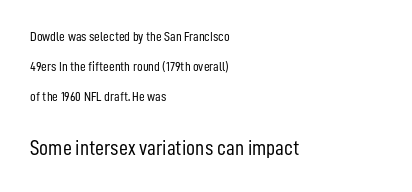
The image shows 22 px text type, upright; set left-aligned, loose line spacing (2.16x), normal letter spacing, not underlined; the second (bottom) block is 1.57x larger.
